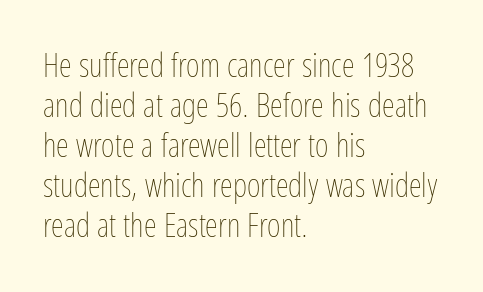
{"italic": "no", "bold": "no", "weight": "thin", "width": "condensed", "stroke_contrast": "low", "x_height": "medium", "monospaced": "no", "underline": "no", "align": "left", "line_spacing_ratio": 1.21, "letter_spacing": "normal", "letter_spacing_em": 0.0, "glyph_px": 33}
